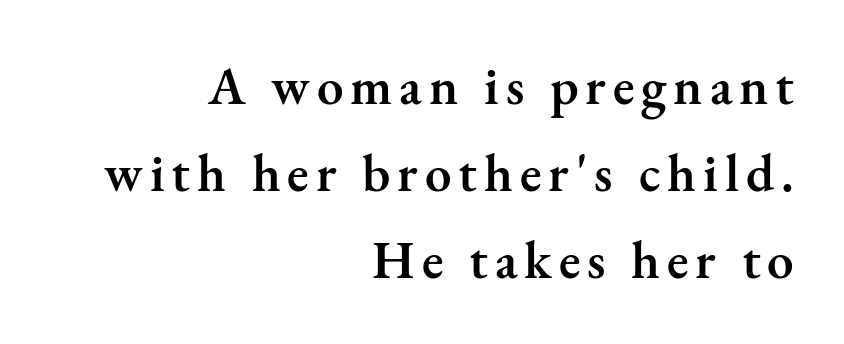
{"serif": "yes", "italic": "no", "bold": "semi", "weight": "semibold", "width": "normal", "stroke_contrast": "medium", "x_height": "small", "monospaced": "no", "underline": "no", "align": "right", "line_spacing": "normal", "line_spacing_ratio": 1.64, "glyph_px": 53}
